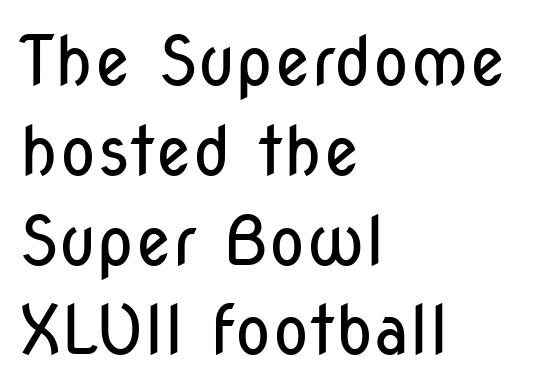
The image shows 68 px regular-weight, condensed sans-serif type, upright; set left-aligned, normal line spacing (1.32x), normal letter spacing, not underlined; low stroke contrast and a medium x-height.
